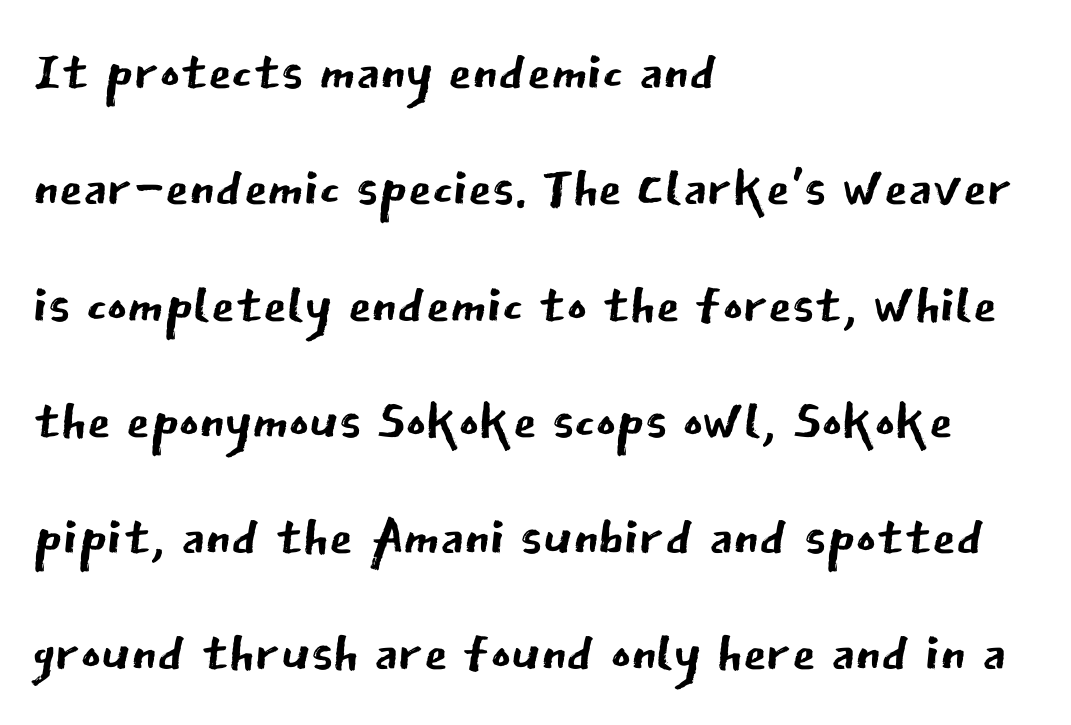
The image shows 76 px regular-weight sans-serif type, upright; set left-aligned, normal line spacing (1.53x), normal letter spacing, not underlined; low stroke contrast and a medium x-height.
